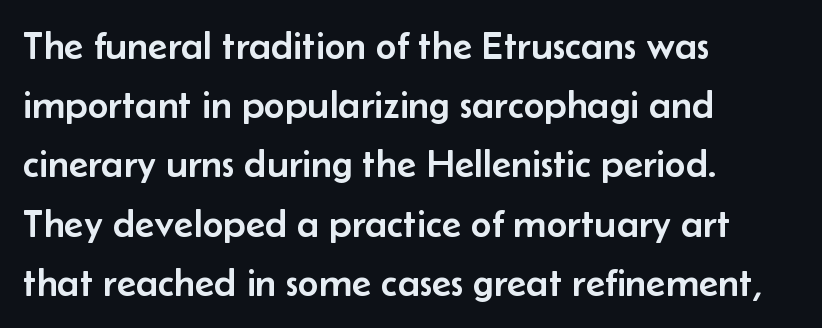
Line beginnings align vertically; line endings do not. What kind of face is this? One without serifs — a sans. Spacing between characters is what you'd get straight out of the box. Just letters on the line, the space beneath them empty. A typesetter would call this proportional, since set widths differ per character.
